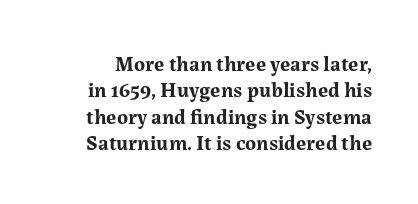
The image shows 21 px bold type, upright; set normal line spacing (1.26x), normal letter spacing, not underlined.
